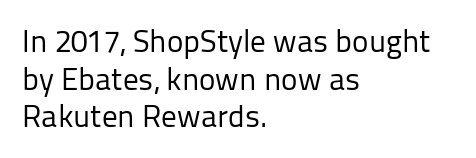
{"serif": "no", "italic": "no", "bold": "no", "weight": "regular", "width": "normal", "stroke_contrast": "low", "x_height": "medium", "monospaced": "no", "underline": "no", "align": "left", "line_spacing_ratio": 1.21, "letter_spacing": "normal", "letter_spacing_em": 0.0, "glyph_px": 31}
